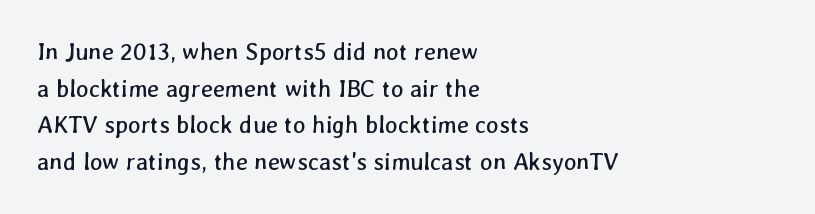
The image shows 24 px text type; set left-aligned, normal line spacing (1.53x), normal letter spacing, not underlined.
